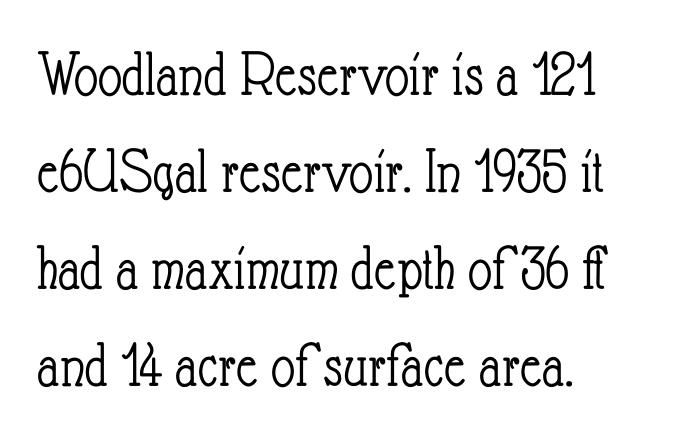
Q: Is the text bold? A: No.
Q: Is the text italic (slanted)? A: No, it is upright.
Q: Is the text underlined? A: No.
Q: How is the paragraph aligned? A: Left-aligned.
Q: Is the spacing between letters normal or unusually wide? A: Normal.
Q: Is the spacing between lines tight, normal or loose? A: Normal.
Q: Width (condensed, normal, or wide)? A: Condensed.
Q: Stroke contrast? A: Low.
Q: x-height? A: Small.
Q: Monospaced? A: No.
